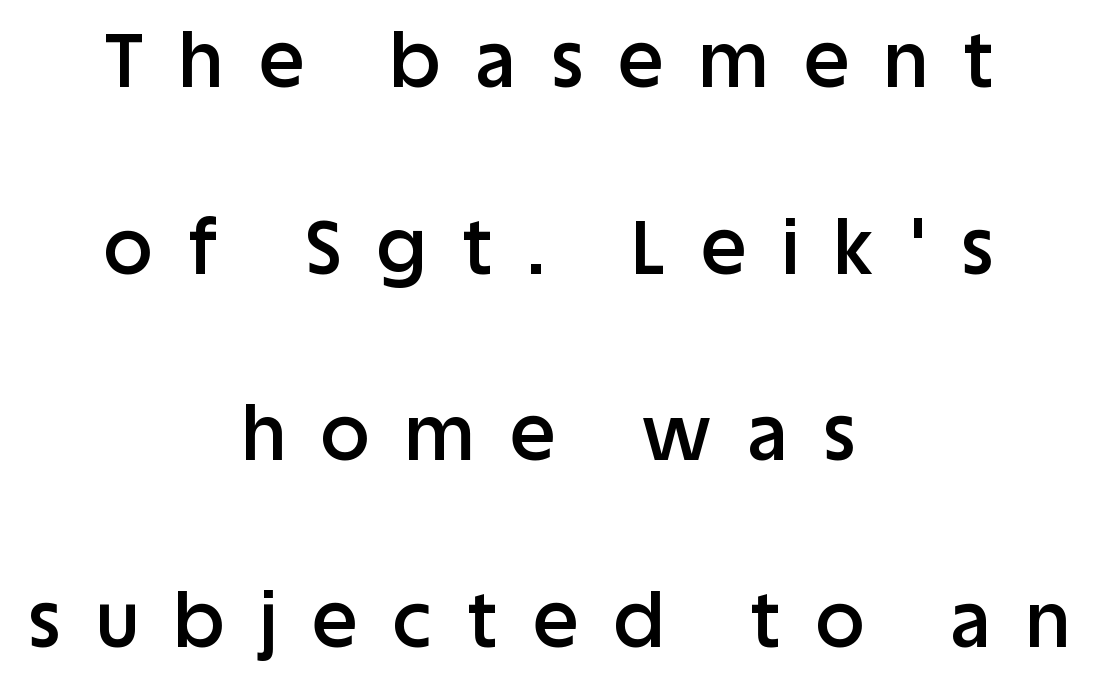
The image shows 75 px semibold sans-serif type, upright; set centered, loose line spacing (2.49x), unusually wide letter spacing (+0.48 em), not underlined; low stroke contrast and a large x-height.
